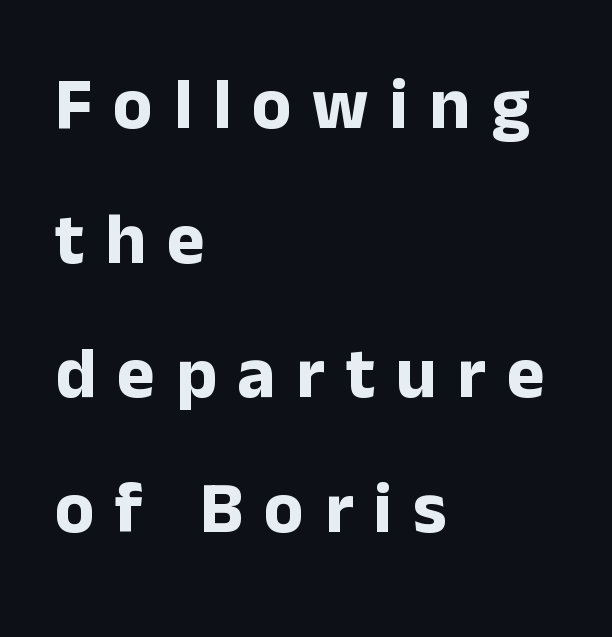
This rendering widens character spacing well past its baseline value. This is the regular roman posture of the typeface. The text was rendered using a sans face with plain stroke endings. The passage shown is not underscored anywhere. Left-aligned paragraph, ragged on the right. Varying glyph widths throughout — classic text-font behaviour.
